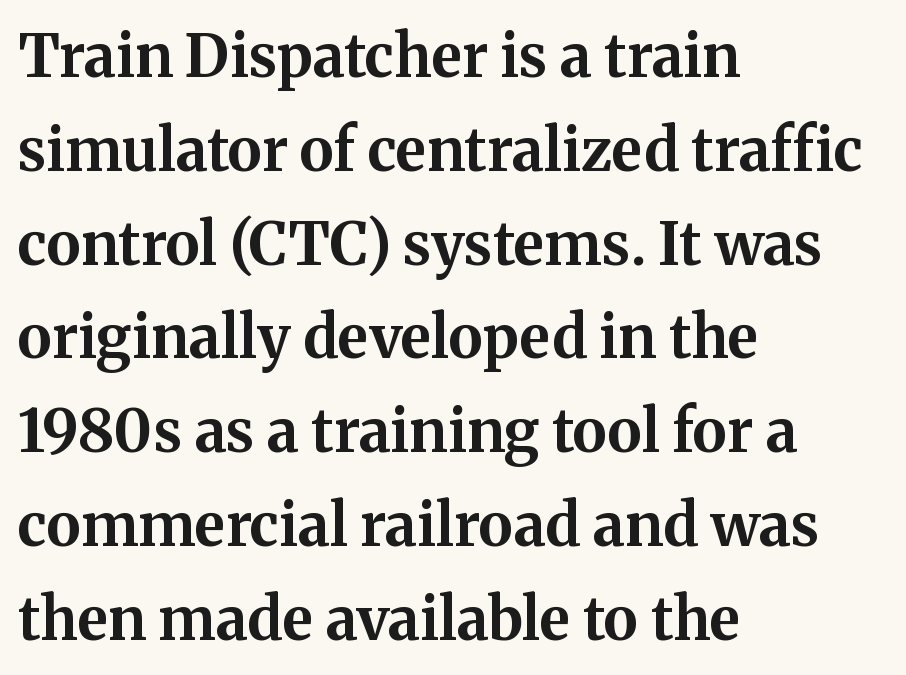
The image shows 59 px bold serif type, upright; set left-aligned, normal line spacing (1.59x), normal letter spacing, not underlined; medium stroke contrast and a medium x-height.
